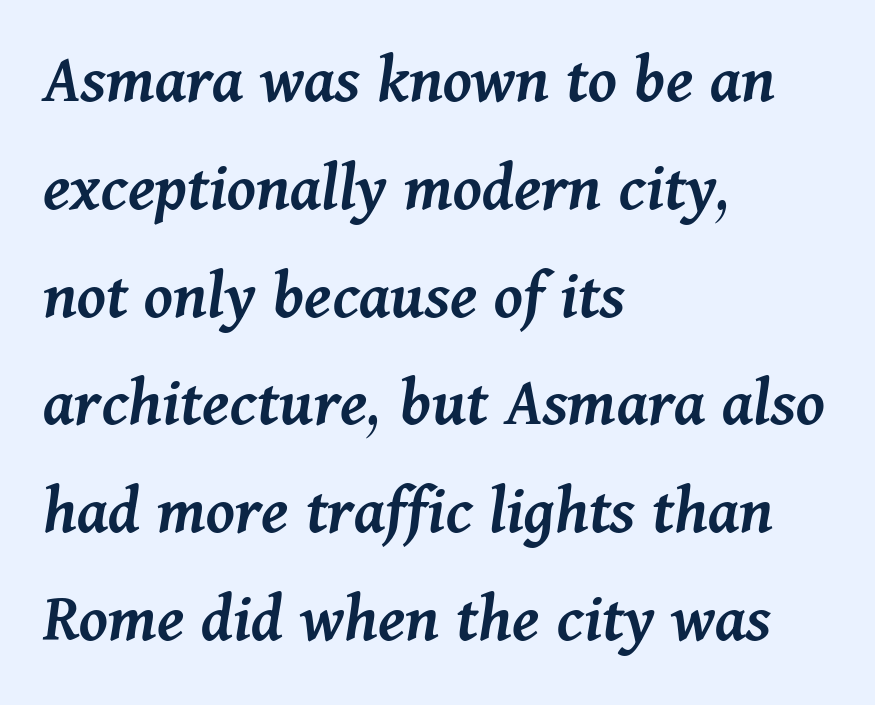
The image shows 70 px semibold type, italic (leaning right); set left-aligned, normal line spacing (1.54x), normal letter spacing, not underlined; medium stroke contrast and a medium x-height.
